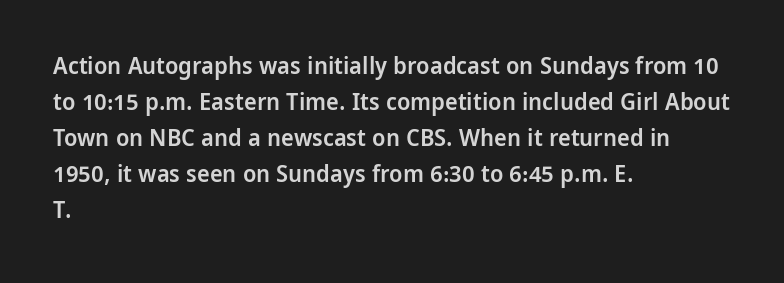
The image shows 24 px text type, upright; set left-aligned, normal line spacing (1.5x), normal letter spacing, not underlined.
